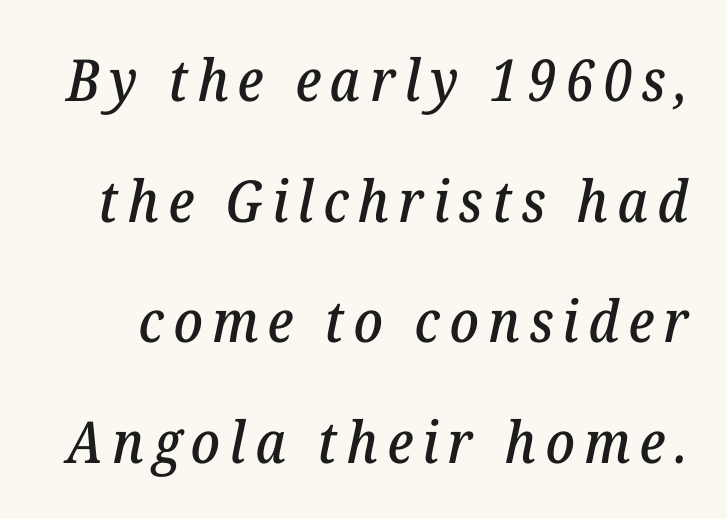
Quick note: italic. A typesetter would label this face a serif. The leading is generous, giving the passage an open texture. The rendering uses natural spacing where letterforms have individual widths.
